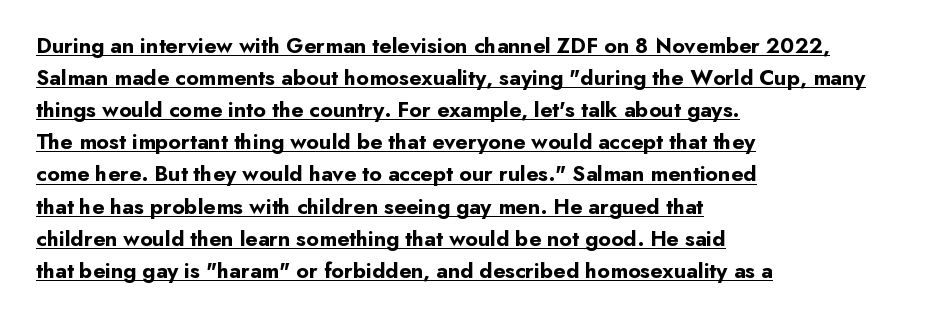
Q: Is the text bold? A: Yes.
Q: Is the text italic (slanted)? A: No, it is upright.
Q: Is the text underlined? A: Yes.
Q: How is the paragraph aligned? A: Left-aligned.
Q: Is the spacing between letters normal or unusually wide? A: Normal.
Q: Is the spacing between lines tight, normal or loose? A: Normal.
